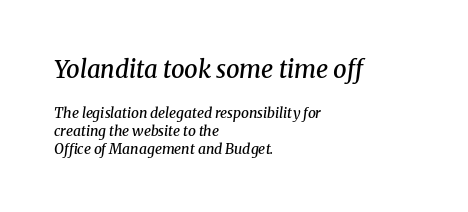
The image shows 24 px text type, italic (leaning right); set left-aligned, normal line spacing (1.28x), normal letter spacing, not underlined; the first (top) block is 1.71x larger.
